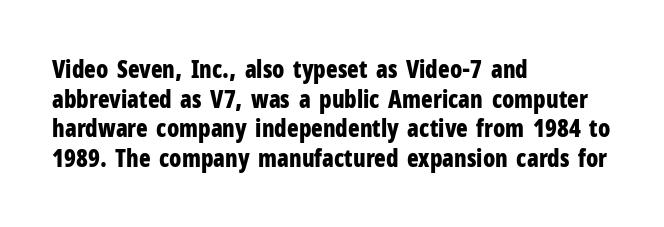
Nobody drew a line under any word here. The lettering stays uniformly vertical, giving the passage a roman look. Each word holds together tightly as a unit, with standard inter-letter gaps. A student would call this left alignment; a typographer would say flush left, rag right. Typographic density is high because the face is bold.
